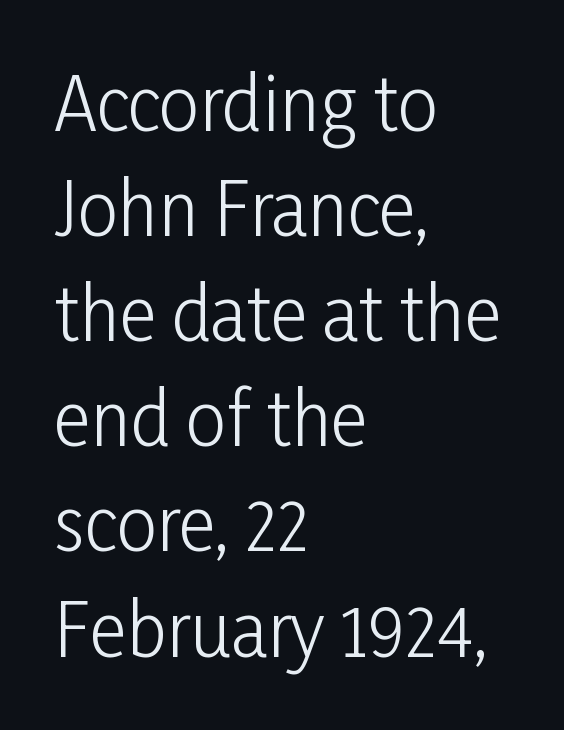
Honestly, the letter spacing is just normal — you wouldn't notice it. The letters advance in unequal steps, a hallmark of proportional type. Rendered with straight, roman letterforms. These lines sit exactly where default settings would place them.
